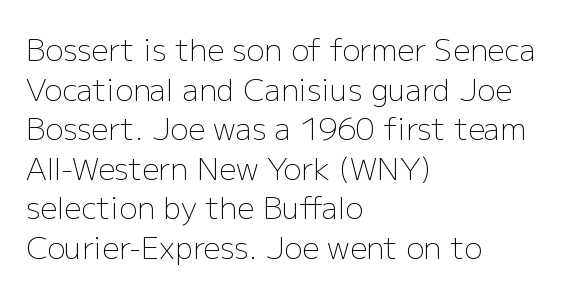
The image shows 30 px light sans-serif type, upright; set left-aligned, normal line spacing (1.32x), normal letter spacing, not underlined; low stroke contrast and a medium x-height.
